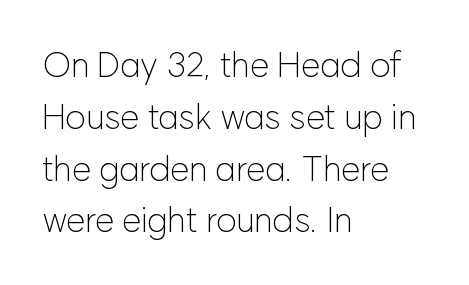
The image shows 35 px light sans-serif type, upright; set left-aligned, normal line spacing (1.48x), normal letter spacing, not underlined; low stroke contrast and a medium x-height.
